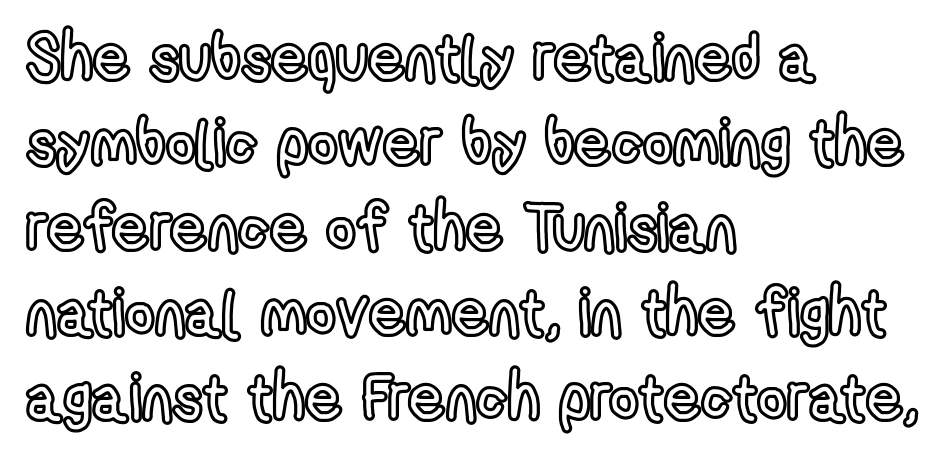
The image shows 64 px condensed type, upright; set left-aligned, normal line spacing (1.33x), normal letter spacing, not underlined; a medium x-height.
